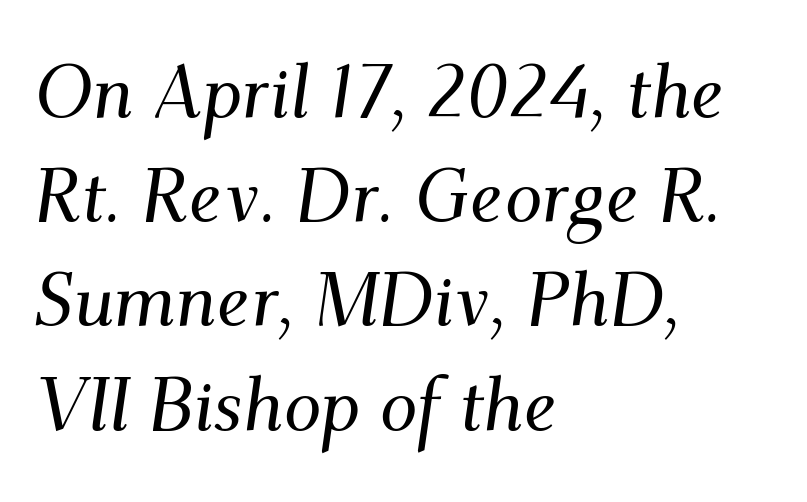
Observe the ordinary spacing: letters are neighbours, not strangers. Leftover space on each line is placed entirely after the last word. Characters are canted at an angle relative to the baseline's perpendicular. One glance says typical: line gaps are just what's usual. Rule under the text: the space is simply empty.
